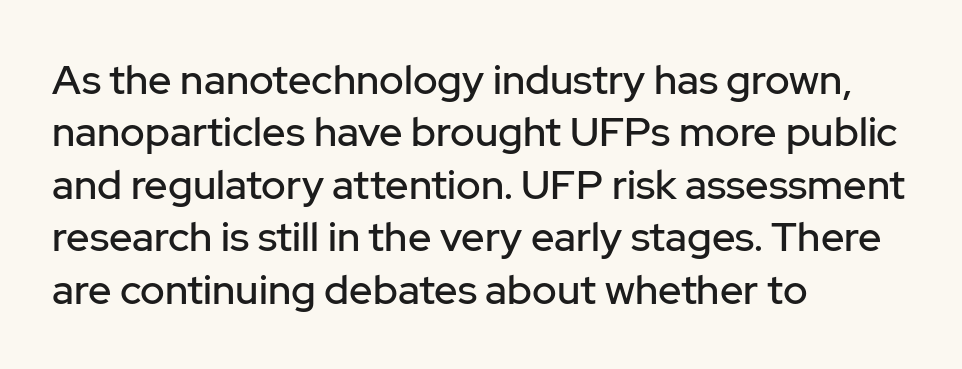
Normally led — the rows are evenly, conventionally spaced. The typeface chosen for these lines omits serifs. This rendering features lettering with no underline. These lines are set flush left with a ragged right edge.
